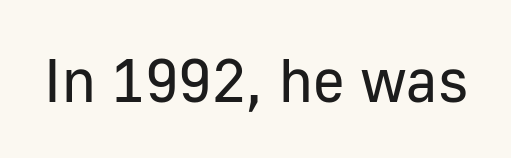
{"serif": "no", "italic": "no", "bold": "no", "weight": "regular", "width": "normal", "stroke_contrast": "low", "x_height": "medium", "monospaced": "no", "underline": "no", "letter_spacing": "normal", "letter_spacing_em": 0.0, "glyph_px": 61}
